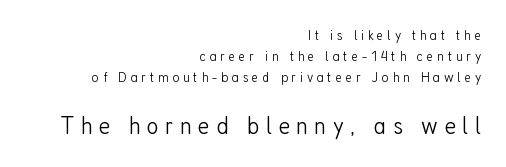
Q: Is the text bold? A: No.
Q: Is the text italic (slanted)? A: No, it is upright.
Q: Is the text underlined? A: No.
Q: How is the paragraph aligned? A: Right-aligned.
Q: Is the spacing between letters normal or unusually wide? A: Unusually wide.
Q: Is the spacing between lines tight, normal or loose? A: Normal.
Q: Which block of text is set in a larger size, the first (top) or the second (bottom)? A: The second (bottom) one.
